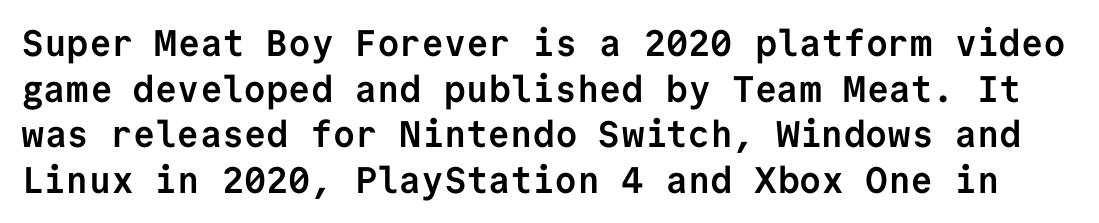
Q: Is the text bold? A: Yes.
Q: Is the text italic (slanted)? A: No, it is upright.
Q: Is the typeface a serif or a sans-serif typeface? A: Sans-serif.
Q: Is the text underlined? A: No.
Q: Is the spacing between letters normal or unusually wide? A: Normal.
Q: Width (condensed, normal, or wide)? A: Normal.
Q: Stroke contrast? A: Low.
Q: x-height? A: Medium.
Q: Monospaced? A: Yes.
